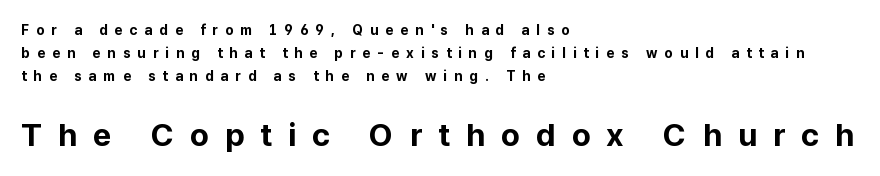
{"serif": "no", "italic": "no", "bold": "yes", "weight": "bold", "width": "normal", "stroke_contrast": "low", "x_height": "medium", "monospaced": "no", "underline": "no", "align": "left", "line_spacing": "normal", "line_spacing_ratio": 1.64, "letter_spacing": "wide", "letter_spacing_em": 0.5, "larger_block": "second", "size_ratio": 2.29, "glyph_px": 32}
